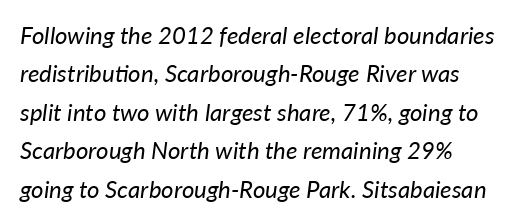
{"italic": "yes", "lean": "right", "slant_degrees": 7, "bold": "no", "underline": "no", "line_spacing": "normal", "line_spacing_ratio": 1.6, "letter_spacing": "normal", "letter_spacing_em": 0.0, "glyph_px": 24}
